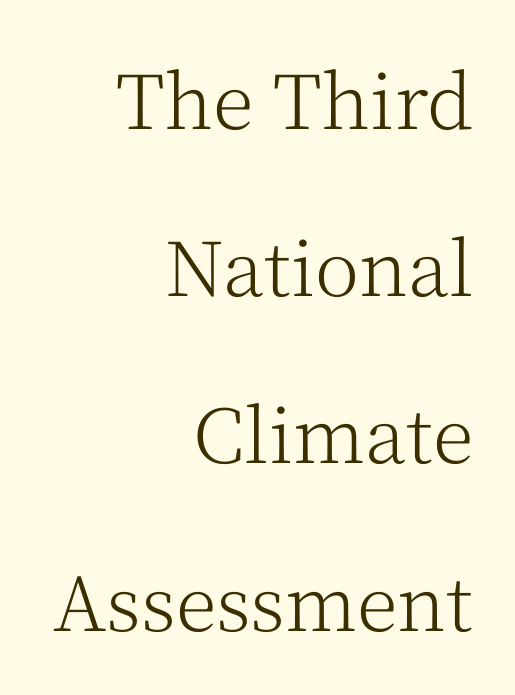
Type without underlining. Is the type heavy? It reads as light-to-regular instead. Each letter keeps its own natural width here, so spacing adapts to shape. This is roman type, the default non-slanted kind. Serifs: yes, visible at the terminals of the letterforms.
